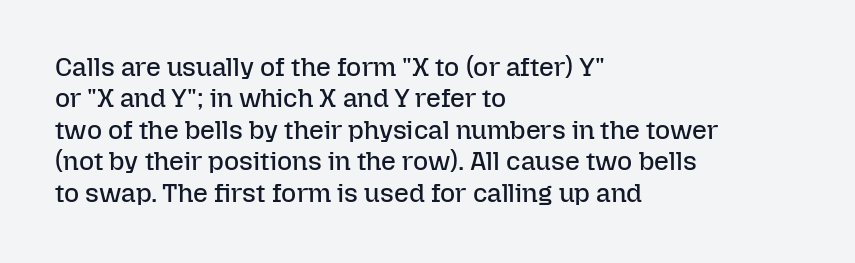
The image shows 26 px text type, upright; set left-aligned, line spacing 1.21x, normal letter spacing, not underlined.
